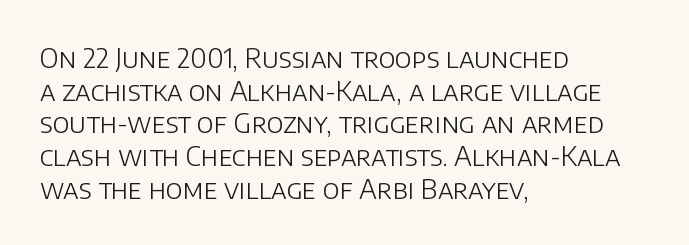
Q: Is the text bold? A: No.
Q: Is the text italic (slanted)? A: No, it is upright.
Q: Is the text underlined? A: No.
Q: How is the paragraph aligned? A: Left-aligned.
Q: Is the spacing between letters normal or unusually wide? A: Normal.
